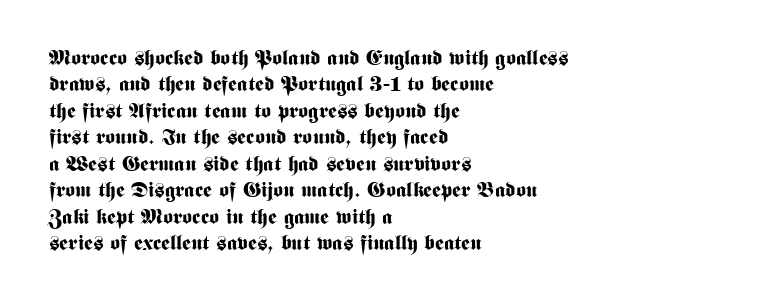
What weight is shown? A full bold with thick strokes. The lettering holds an erect, upright posture throughout. Plain, unruled lines of type. The rendering keeps characters at their native spacing. Leading: standard.
